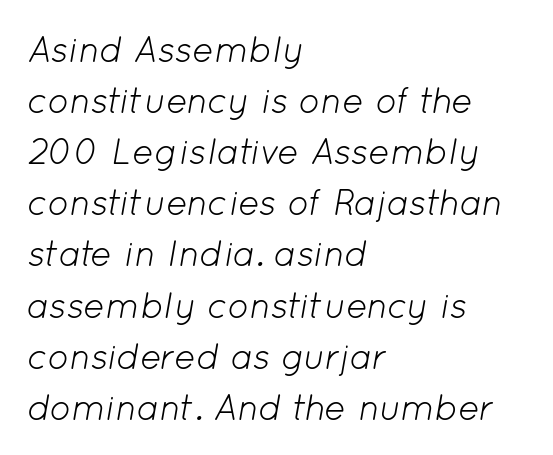
{"italic": "yes", "lean": "right", "slant_degrees": 12, "bold": "no", "weight": "light", "width": "normal", "stroke_contrast": "low", "x_height": "medium", "monospaced": "no", "underline": "no", "align": "left", "line_spacing": "normal", "line_spacing_ratio": 1.42, "letter_spacing": "normal", "letter_spacing_em": 0.0, "glyph_px": 36}
